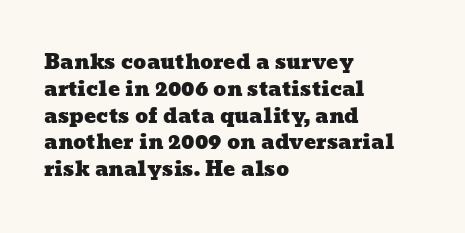
Summary of vertical rhythm: regular, with standard interline spacing. Descender tails drop into unmarked territory. The horizontal fit of the characters is conventional and even. Leftover space on each line is placed entirely after the last word.
